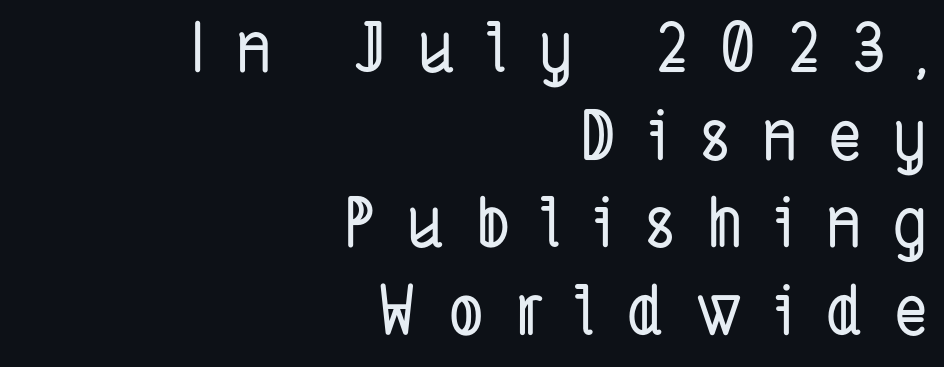
{"serif": "no", "width": "condensed", "stroke_contrast": "low", "x_height": "medium", "monospaced": "no", "underline": "no", "align": "right", "line_spacing": "normal", "line_spacing_ratio": 1.29, "letter_spacing": "wide", "letter_spacing_em": 0.47, "glyph_px": 68}
